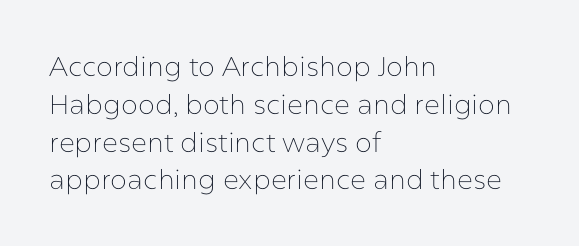
The image shows 27 px text type, upright; set left-aligned, normal line spacing (1.4x), normal letter spacing, not underlined.
